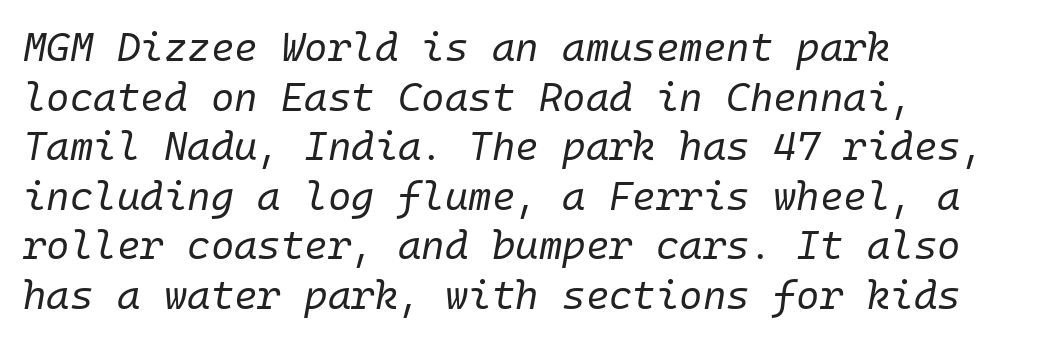
{"italic": "yes", "lean": "right", "slant_degrees": 10, "bold": "no", "weight": "regular", "width": "normal", "stroke_contrast": "low", "x_height": "medium", "underline": "no", "align": "left", "line_spacing_ratio": 1.24, "letter_spacing": "normal", "letter_spacing_em": 0.0, "glyph_px": 40}
